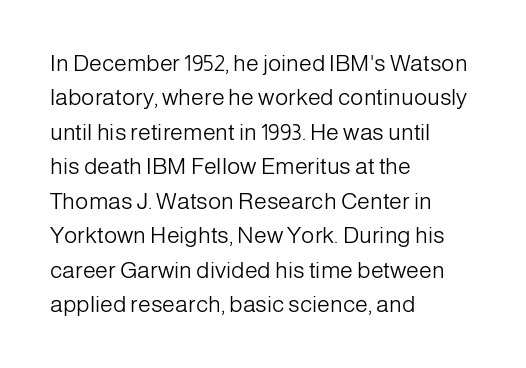
Observe the ordinary spacing: letters are neighbours, not strangers. Only glyphs here, with clear space below each row. Honestly, the row spacing looks completely unremarkable. No letter is thick-stroked: the sample isn't bold.
